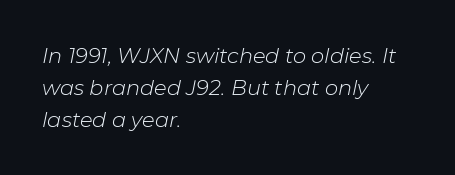
{"italic": "yes", "lean": "right", "slant_degrees": 11, "bold": "no", "underline": "no", "align": "left", "line_spacing": "normal", "line_spacing_ratio": 1.52, "letter_spacing": "normal", "letter_spacing_em": 0.0, "glyph_px": 21}
